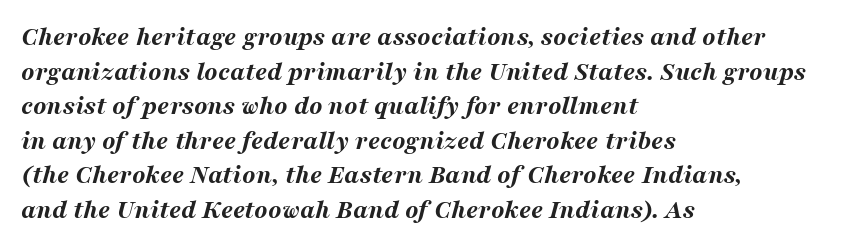
The image shows 27 px bold type, italic (leaning right); set left-aligned, normal line spacing (1.28x), normal letter spacing, not underlined.
